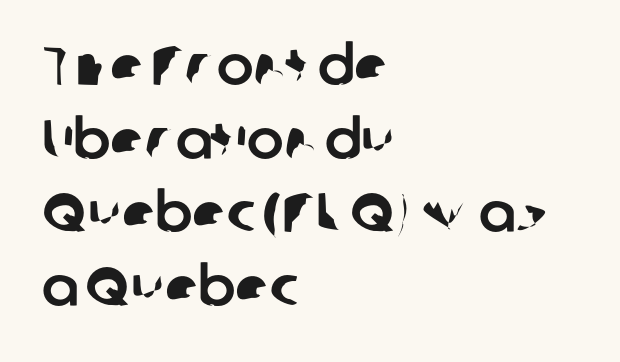
All the whitespace from short lines collects on the right. Between one letter and the next there's only the usual sliver of space. The leading is moderate, giving the passage an even texture. Unmarked baselines from the first word to the last. Regarding serifs, this sample does without them. These lines are rendered in a variable-pitch font.
